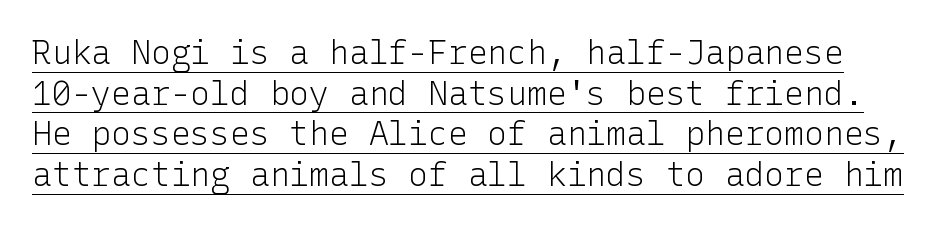
The image shows 33 px light sans-serif type, upright; set line spacing 1.23x, normal letter spacing, underlined; low stroke contrast and a medium x-height.
